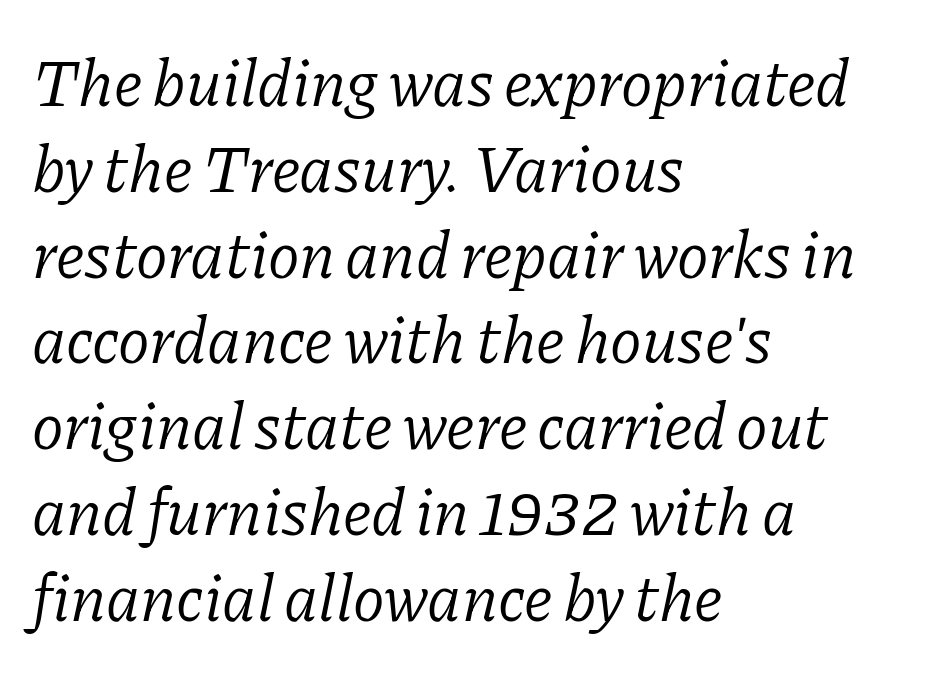
The image shows 66 px light serif type, italic (leaning right); set left-aligned, normal line spacing (1.3x), normal letter spacing, not underlined; low stroke contrast and a medium x-height.
